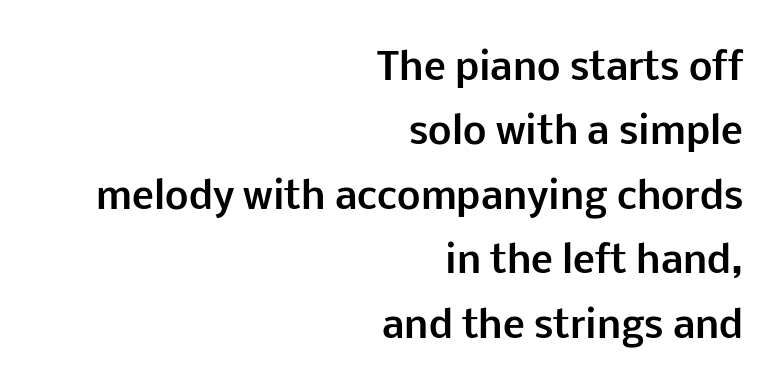
The image shows 37 px bold sans-serif type, upright; set right-aligned, line spacing 1.74x, normal letter spacing, not underlined; low stroke contrast and a medium x-height.
